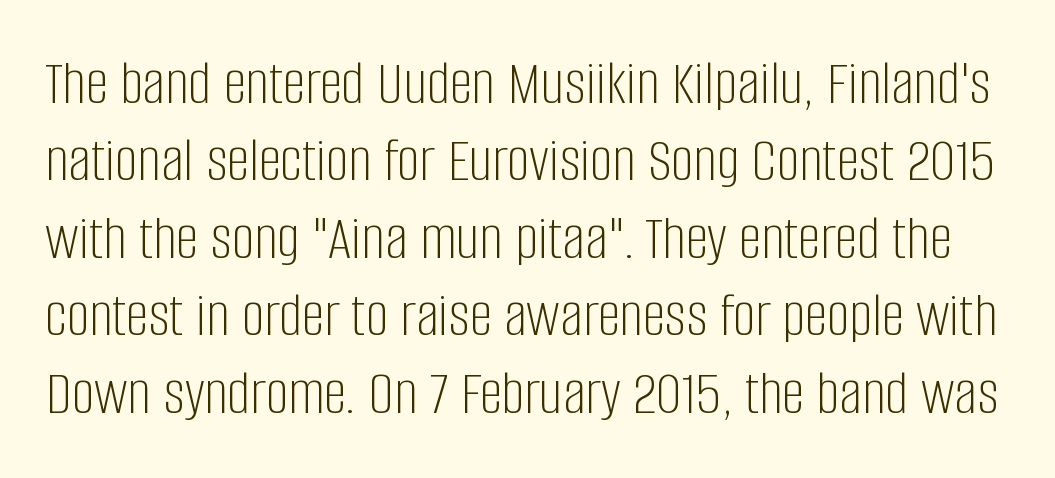
Q: Is the text bold? A: No.
Q: Is the text italic (slanted)? A: No, it is upright.
Q: Is the typeface a serif or a sans-serif typeface? A: Sans-serif.
Q: Is the text underlined? A: No.
Q: Is the spacing between letters normal or unusually wide? A: Normal.
Q: Width (condensed, normal, or wide)? A: Condensed.
Q: Stroke contrast? A: Low.
Q: x-height? A: Large.
Q: Monospaced? A: No.
